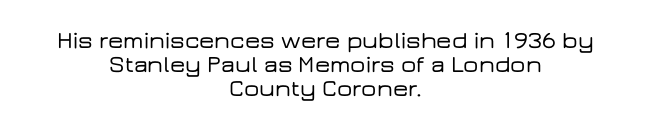
A typesetter would call this zero additional tracking. Each row of text sits above clean, open space. Layout note: lines centered. The passage shown stacks its lines with hardly any gap. If you drew a line through each stem, it would be perfectly vertical.
